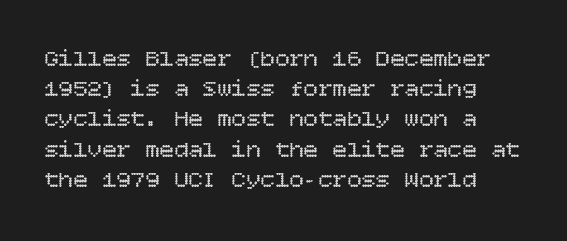
Q: Is the text bold? A: No.
Q: Is the text italic (slanted)? A: No, it is upright.
Q: Is the text underlined? A: No.
Q: Is the spacing between letters normal or unusually wide? A: Normal.
Q: Is the spacing between lines tight, normal or loose? A: Normal.
